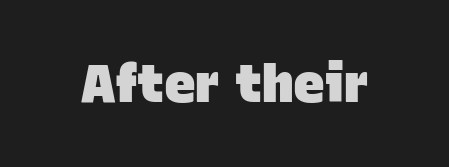
The tracking reads as untouched default to a designer's eye. Emphasis by weight is at full strength: bold. Unlike a traditional serif, this face leaves its strokes unadorned. The rendering uses natural spacing where letterforms have individual widths. The zone under the glyphs is completely vacant.
